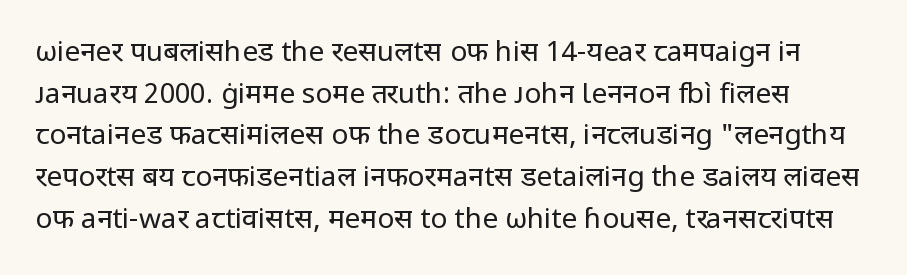
The image shows 28 px regular-weight sans-serif type, upright; set normal line spacing (1.49x), normal letter spacing, not underlined; low stroke contrast and a medium x-height.
